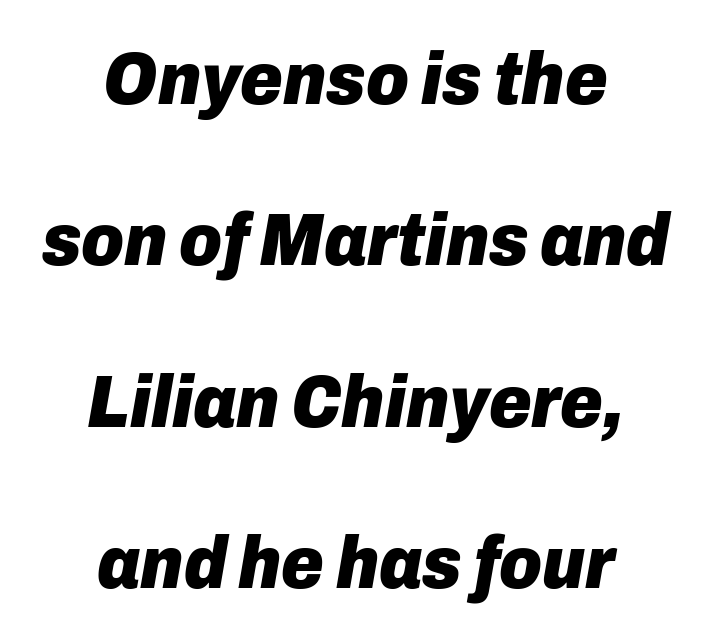
Q: Is the text bold? A: Yes.
Q: Is the text italic (slanted)? A: Yes, it leans right by about 10 degrees.
Q: Is the text underlined? A: No.
Q: How is the paragraph aligned? A: Centered.
Q: Is the spacing between letters normal or unusually wide? A: Normal.
Q: Is the spacing between lines tight, normal or loose? A: Loose.
Q: Width (condensed, normal, or wide)? A: Normal.
Q: Stroke contrast? A: Low.
Q: x-height? A: Medium.
Q: Monospaced? A: No.
